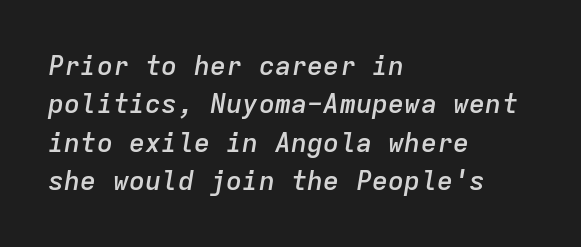
{"italic": "yes", "lean": "right", "slant_degrees": 9, "bold": "semi", "underline": "no", "align": "left", "line_spacing": "normal", "line_spacing_ratio": 1.42, "letter_spacing": "normal", "letter_spacing_em": 0.0, "glyph_px": 27}
